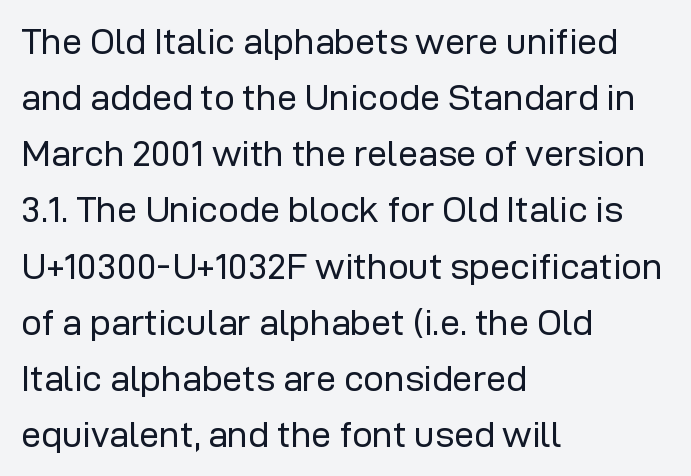
{"serif": "no", "italic": "no", "bold": "no", "weight": "regular", "width": "normal", "stroke_contrast": "low", "x_height": "medium", "monospaced": "no", "underline": "no", "align": "left", "line_spacing": "normal", "line_spacing_ratio": 1.56, "letter_spacing": "normal", "letter_spacing_em": 0.0, "glyph_px": 36}
